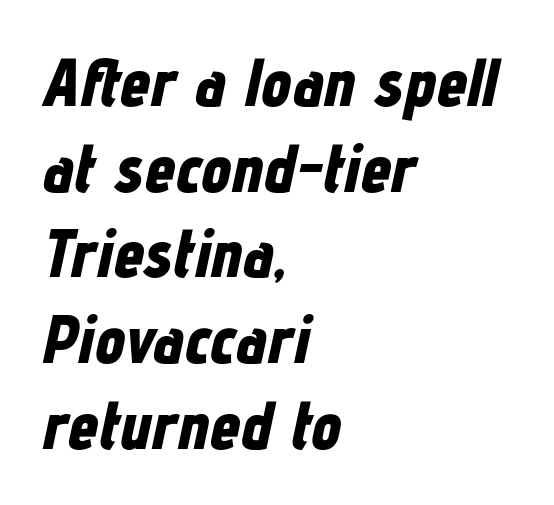
Q: Is the text bold? A: Yes.
Q: Is the text italic (slanted)? A: Yes, it leans right by about 12 degrees.
Q: Is the text underlined? A: No.
Q: How is the paragraph aligned? A: Left-aligned.
Q: Is the spacing between letters normal or unusually wide? A: Normal.
Q: Is the spacing between lines tight, normal or loose? A: Normal.
Q: Width (condensed, normal, or wide)? A: Condensed.
Q: Stroke contrast? A: Low.
Q: x-height? A: Medium.
Q: Monospaced? A: No.
